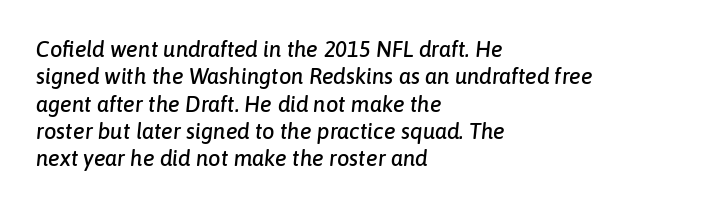
The image shows 22 px text type, italic (leaning right); set left-aligned, line spacing 1.24x, normal letter spacing, not underlined.
